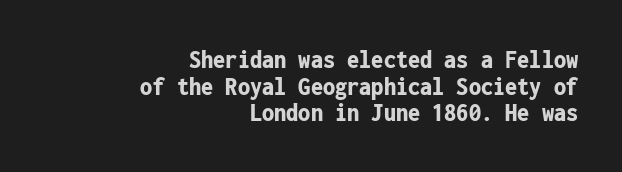
These lines keep a tight, regular rhythm from letter to letter. Each row of text sits above clean, open space. A typesetter would call this leading minimal, almost set solid. Alignment: flush right. Typographic density is high because the face is bold.
